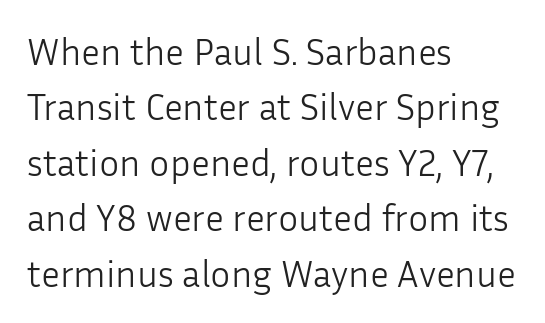
The image shows 38 px light sans-serif type, upright; set left-aligned, normal line spacing (1.46x), normal letter spacing, not underlined; low stroke contrast and a medium x-height.
